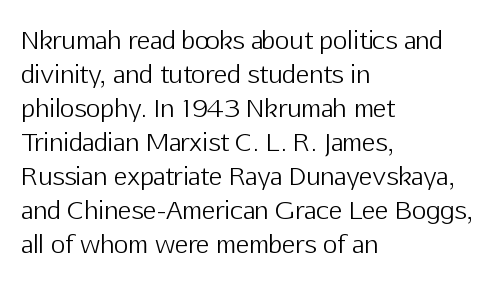
A normal amount of white space separates one row of letters from the next. Honestly, the letter spacing is just normal — you wouldn't notice it. The font's upright variant was chosen for this text. Is this a heavy cut? Hardly; it is regular or lighter. Caption: multi-line text, flush left, ragged right.
